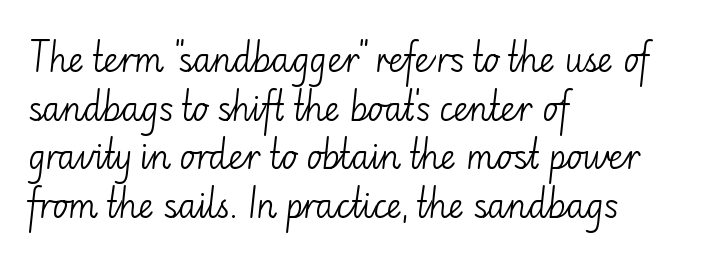
The image shows 33 px light sans-serif type; set left-aligned, normal line spacing (1.47x), normal letter spacing, not underlined; low stroke contrast and a small x-height.
